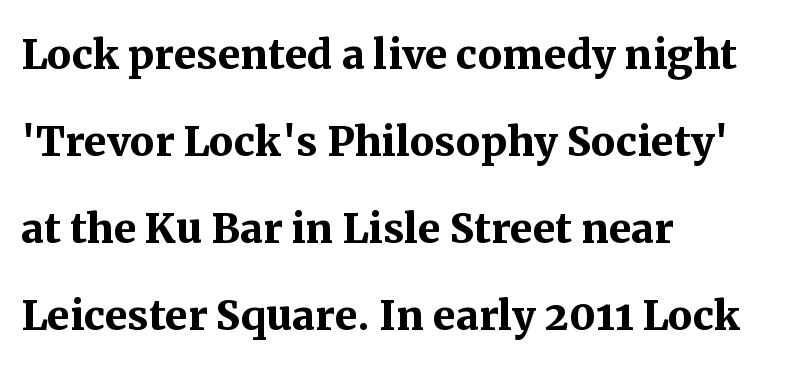
The image shows 55 px semibold serif type, upright; set left-aligned, normal line spacing (1.58x), normal letter spacing, not underlined; medium stroke contrast and a medium x-height.
